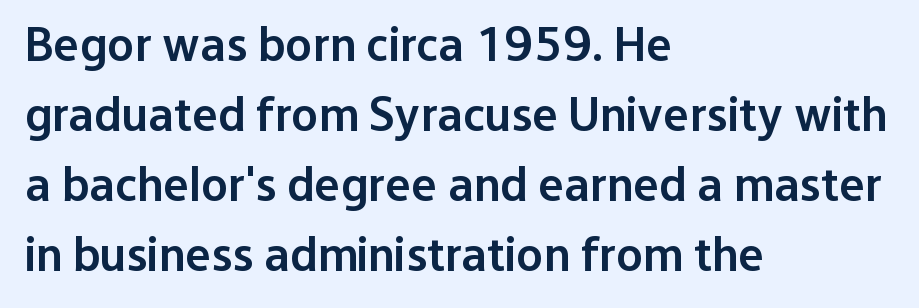
The face used here is rendered with its standard letterfit. Does the type have serifs? No, each stem ends abruptly. Each glyph is drawn with semibold strokes, heavier than normal yet not fully bold. The typography opts for an upright posture over an oblique one. The setting favours the left margin, as ordinary paragraphs usually do.
